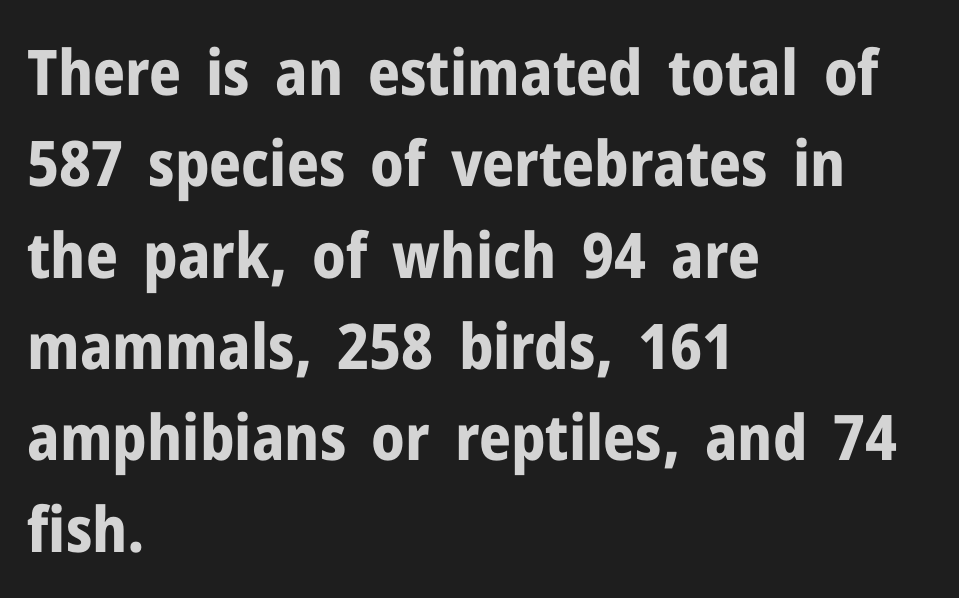
{"serif": "no", "italic": "no", "bold": "yes", "weight": "bold", "width": "normal", "stroke_contrast": "low", "x_height": "medium", "monospaced": "no", "underline": "no", "align": "left", "line_spacing": "normal", "line_spacing_ratio": 1.45, "letter_spacing": "normal", "letter_spacing_em": 0.0, "glyph_px": 63}
